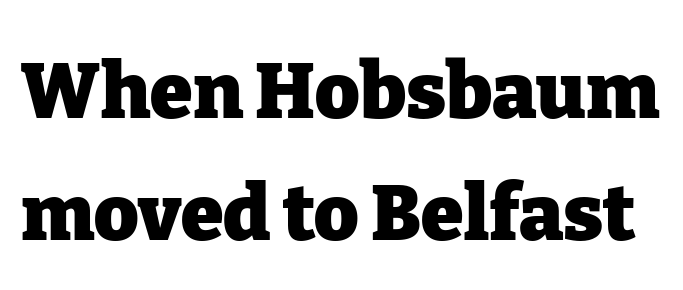
Q: Is the text bold? A: Yes.
Q: Is the text italic (slanted)? A: No, it is upright.
Q: Is the typeface a serif or a sans-serif typeface? A: Serif.
Q: Is the text underlined? A: No.
Q: Is the spacing between letters normal or unusually wide? A: Normal.
Q: Is the spacing between lines tight, normal or loose? A: Normal.
Q: Width (condensed, normal, or wide)? A: Normal.
Q: Stroke contrast? A: Low.
Q: x-height? A: Medium.
Q: Monospaced? A: No.
